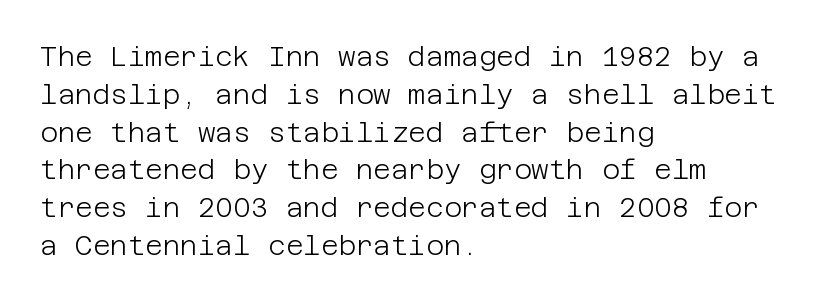
Q: Is the text bold? A: No.
Q: Is the text italic (slanted)? A: No, it is upright.
Q: Is the text underlined? A: No.
Q: How is the paragraph aligned? A: Left-aligned.
Q: Is the spacing between letters normal or unusually wide? A: Normal.
Q: Is the spacing between lines tight, normal or loose? A: Normal.
